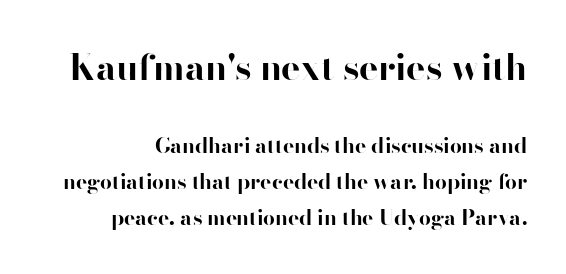
These lines are rendered in a variable-pitch font. This sample uses plain, unmodified letter spacing. Nothing sits at the stroke ends, so this counts as sans-serif. Notice how thick the strokes are: this is what a full bold looks like.
